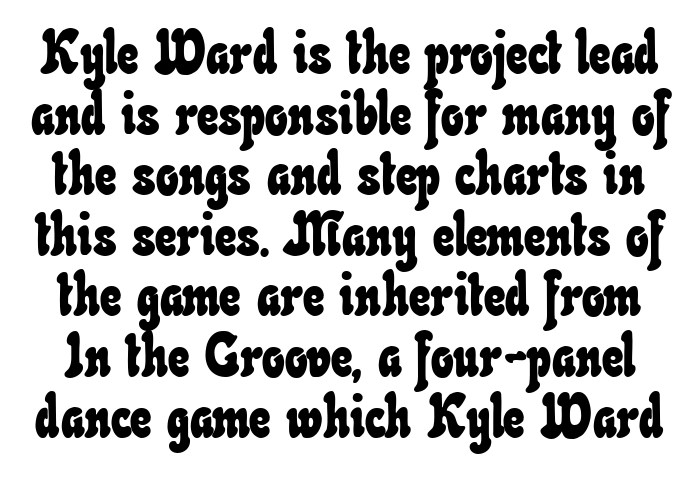
{"width": "condensed", "stroke_contrast": "low", "x_height": "small", "monospaced": "no", "underline": "no", "line_spacing": "tight", "line_spacing_ratio": 1.01, "letter_spacing": "normal", "letter_spacing_em": 0.0, "glyph_px": 60}
